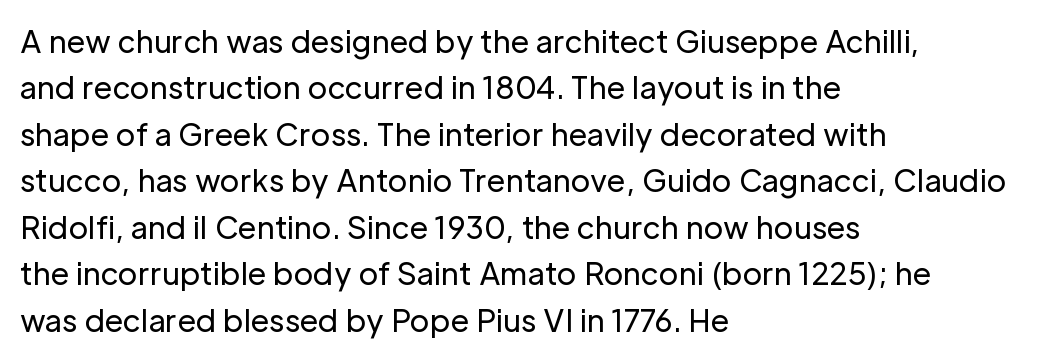
The image shows 30 px regular-weight sans-serif type, upright; set left-aligned, normal line spacing (1.55x), normal letter spacing, not underlined; low stroke contrast and a medium x-height.
